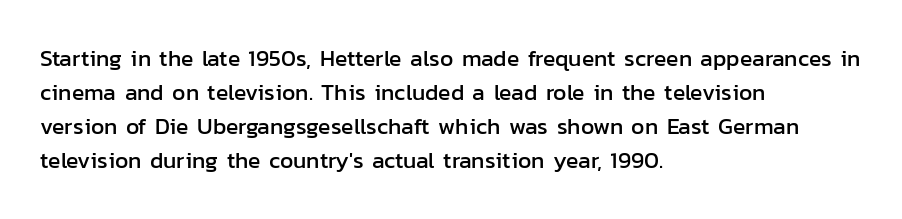
The image shows 23 px text type, upright; set left-aligned, normal line spacing (1.48x), normal letter spacing, not underlined.
